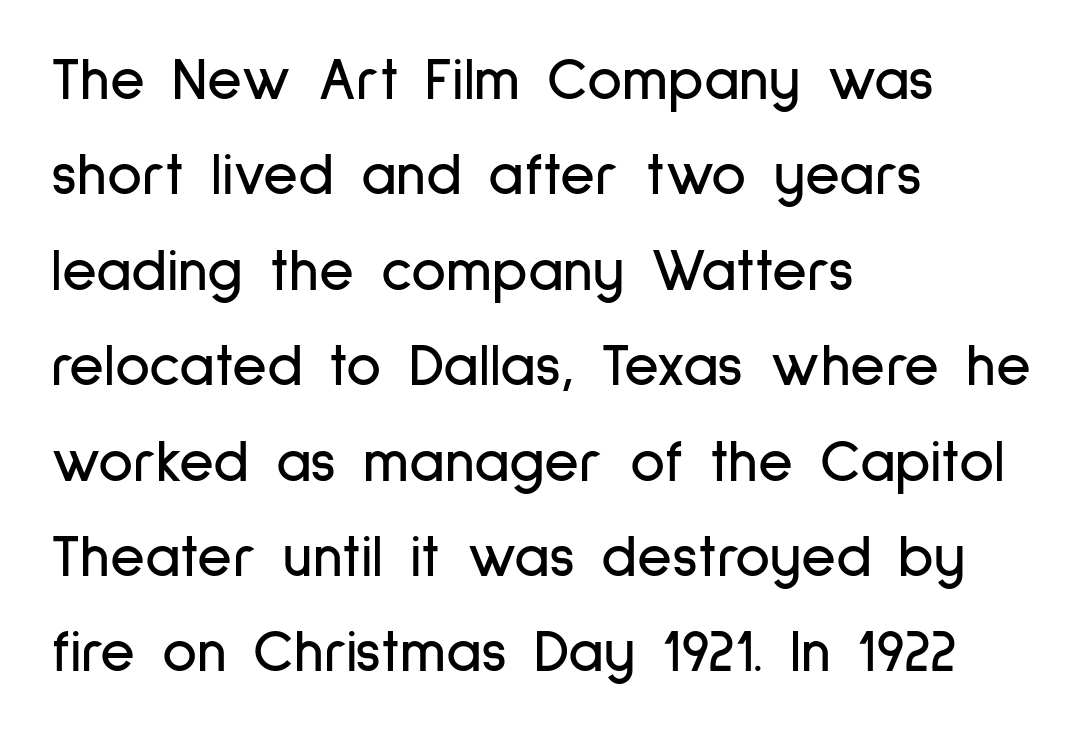
No word sits above an underline. The letters advance in unequal steps, a hallmark of proportional type. Leading matches the norm, producing a regular column. Note: no serifs on the glyphs. Nope, not italic — everything's standing straight. Is the letter spacing exaggerated? No — it looks like the ordinary default.
